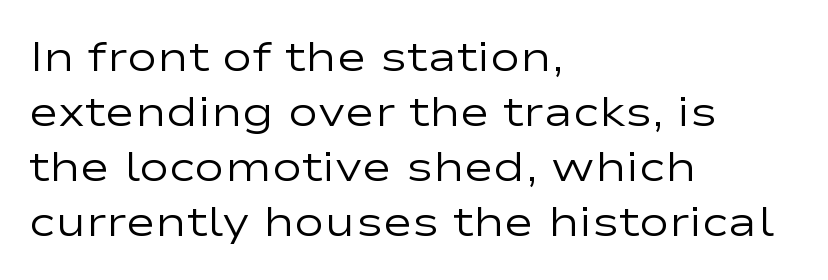
The image shows 41 px regular-weight, wide sans-serif type, upright; set left-aligned, normal line spacing (1.34x), normal letter spacing, not underlined; low stroke contrast and a medium x-height.
